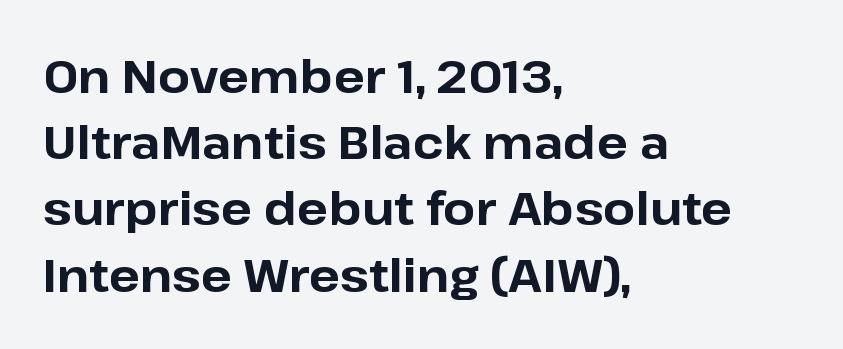
Q: Is the text bold? A: Yes.
Q: Is the text italic (slanted)? A: No, it is upright.
Q: Is the typeface a serif or a sans-serif typeface? A: Sans-serif.
Q: Is the text underlined? A: No.
Q: How is the paragraph aligned? A: Left-aligned.
Q: Is the spacing between letters normal or unusually wide? A: Normal.
Q: Is the spacing between lines tight, normal or loose? A: Normal.
Q: Width (condensed, normal, or wide)? A: Normal.
Q: Stroke contrast? A: Low.
Q: x-height? A: Medium.
Q: Monospaced? A: No.
